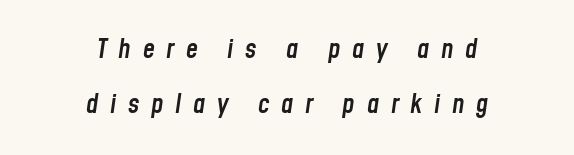
{"italic": "yes", "lean": "right", "slant_degrees": 8, "bold": "semi", "underline": "no", "align": "center", "line_spacing": "loose", "line_spacing_ratio": 2.03, "letter_spacing": "wide", "letter_spacing_em": 0.43, "glyph_px": 27}
